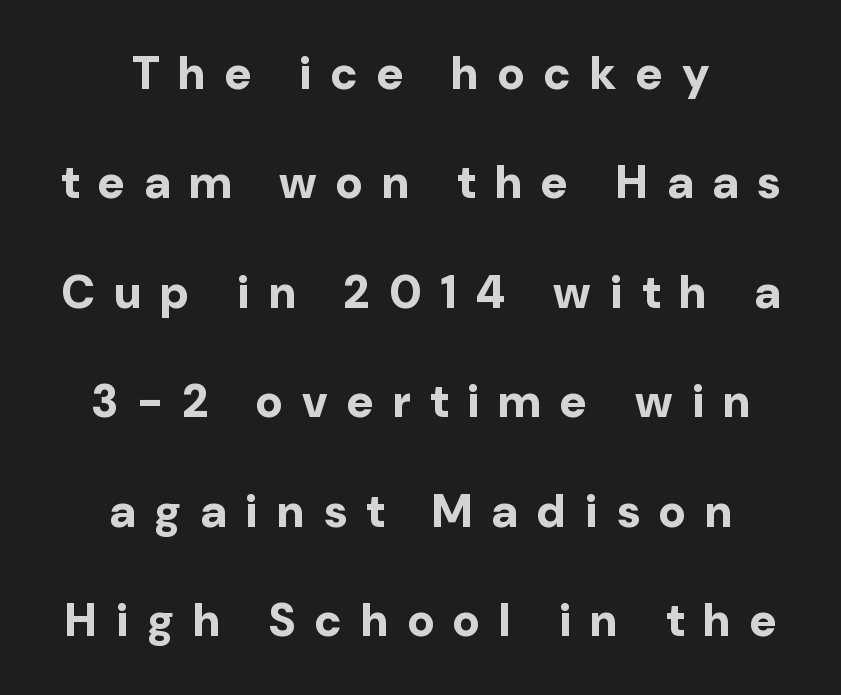
Q: Is the text bold? A: Yes.
Q: Is the text italic (slanted)? A: No, it is upright.
Q: Is the typeface a serif or a sans-serif typeface? A: Sans-serif.
Q: Is the text underlined? A: No.
Q: How is the paragraph aligned? A: Centered.
Q: Is the spacing between letters normal or unusually wide? A: Unusually wide.
Q: Is the spacing between lines tight, normal or loose? A: Loose.
Q: Width (condensed, normal, or wide)? A: Normal.
Q: Stroke contrast? A: Low.
Q: x-height? A: Medium.
Q: Monospaced? A: No.
